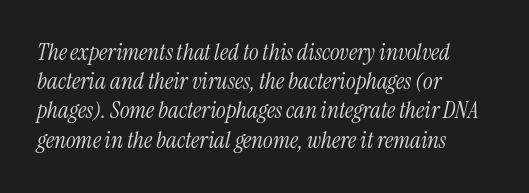
On a weight scale, this lands at 450 or below. The block of text has a typical density, with ordinary space between rows. What stands out about the letter spacing? Nothing — it is the standard amount. Rule under the text: the space is simply empty.
